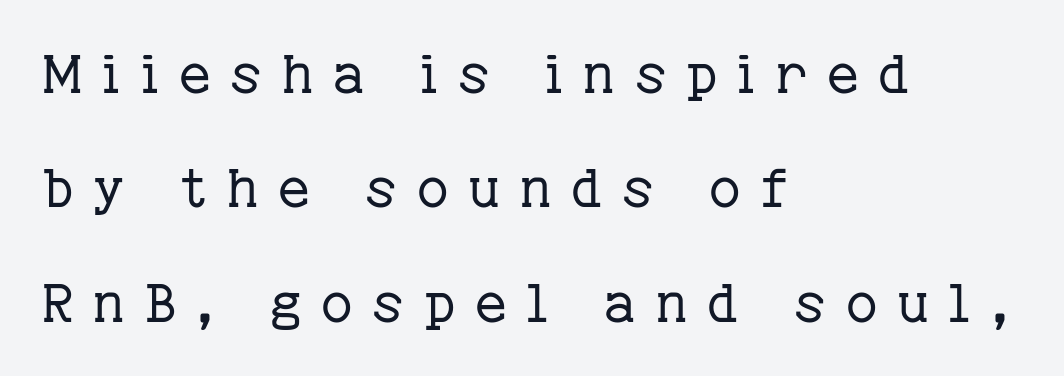
The image shows 54 px regular-weight serif type, upright; set left-aligned, loose line spacing (2.12x), unusually wide letter spacing (+0.37 em), not underlined; low stroke contrast and a medium x-height.
